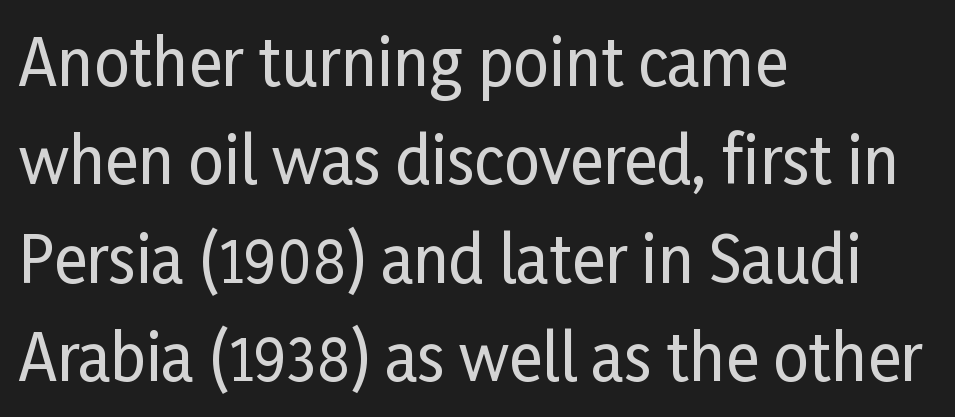
The image shows 63 px condensed sans-serif type, upright; set left-aligned, normal line spacing (1.56x), normal letter spacing, not underlined; low stroke contrast and a medium x-height.
